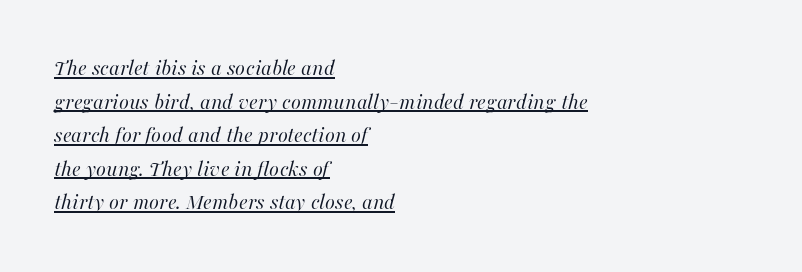
Q: Is the text bold? A: No.
Q: Is the text italic (slanted)? A: Yes, it leans right by about 16 degrees.
Q: Is the text underlined? A: Yes.
Q: How is the paragraph aligned? A: Left-aligned.
Q: Is the spacing between letters normal or unusually wide? A: Normal.
Q: Is the spacing between lines tight, normal or loose? A: Normal.
